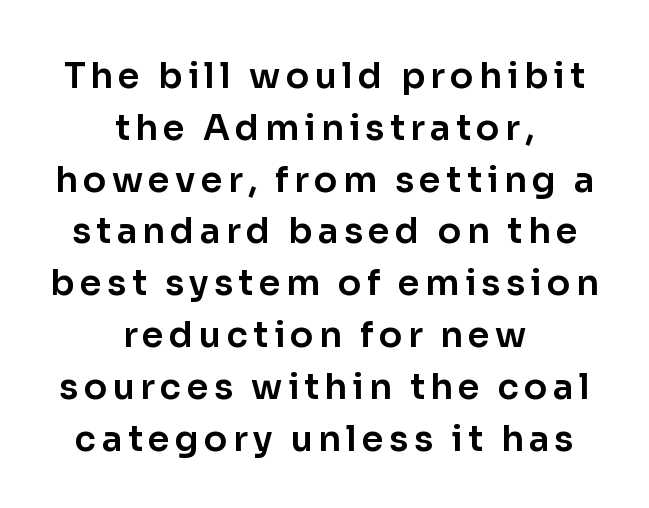
{"serif": "no", "italic": "no", "width": "normal", "stroke_contrast": "low", "x_height": "medium", "monospaced": "no", "underline": "no", "align": "center", "line_spacing": "normal", "line_spacing_ratio": 1.48, "glyph_px": 35}
